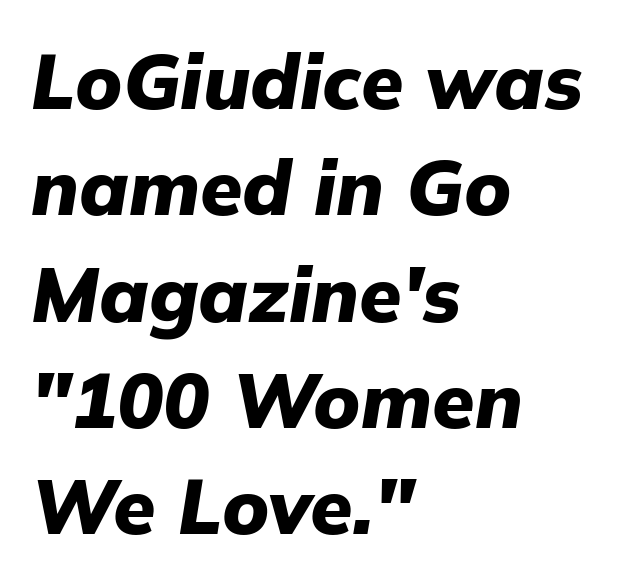
The image shows 77 px heavy type, italic (leaning right); set left-aligned, normal line spacing (1.38x), normal letter spacing, not underlined; low stroke contrast and a medium x-height.
